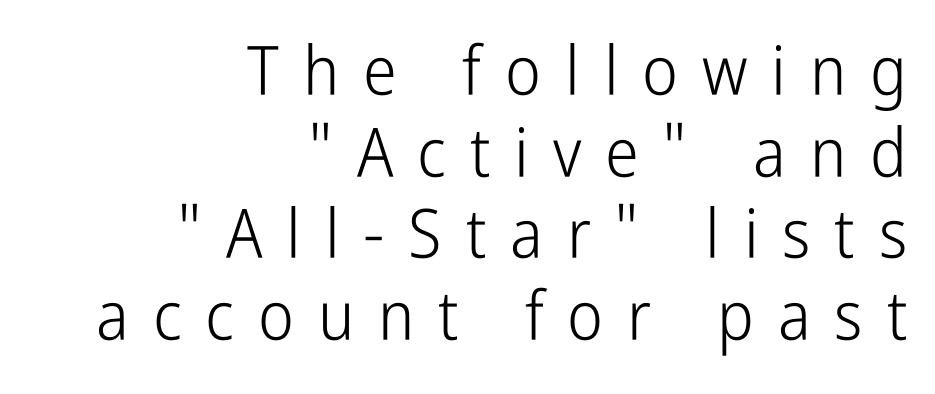
{"serif": "no", "italic": "no", "bold": "no", "weight": "light", "width": "condensed", "stroke_contrast": "low", "x_height": "medium", "monospaced": "no", "underline": "no", "align": "right", "line_spacing_ratio": 1.2, "letter_spacing": "wide", "letter_spacing_em": 0.35, "glyph_px": 68}
